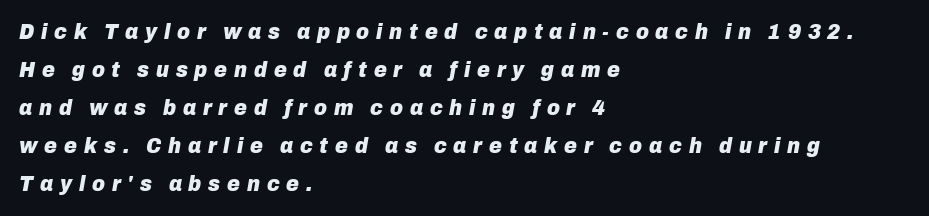
The typesetting leans heavy: a genuine bold. Any mark beneath the type? The region is blank. In terms of posture, this sample is oblique. This sample uses expanded letter spacing, leaving extra air between glyphs. The text block is weighted toward the left margin, trailing off unevenly rightward.
